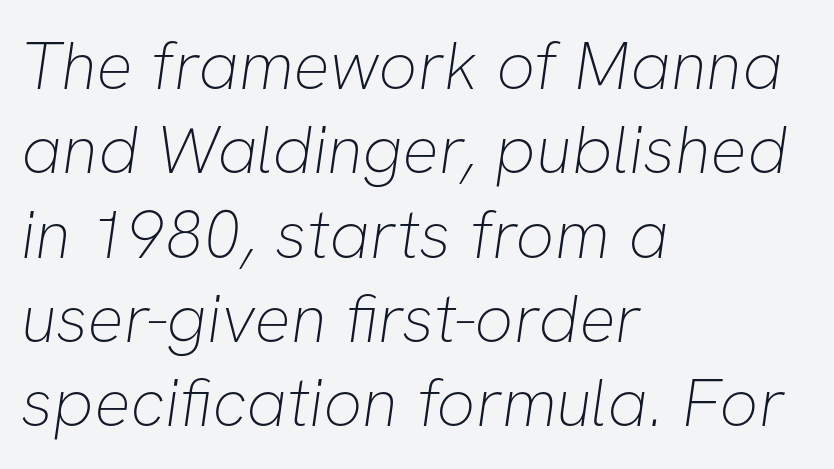
Weight class: somewhere from thin through regular. How are the letters spaced? Ordinarily, with no added tracking. Proportional: the letters do not fall into vertical columns. The paragraph shown leans on its left margin. Quick note: underline off. The characters display no serif detailing; their extremities are plain.
